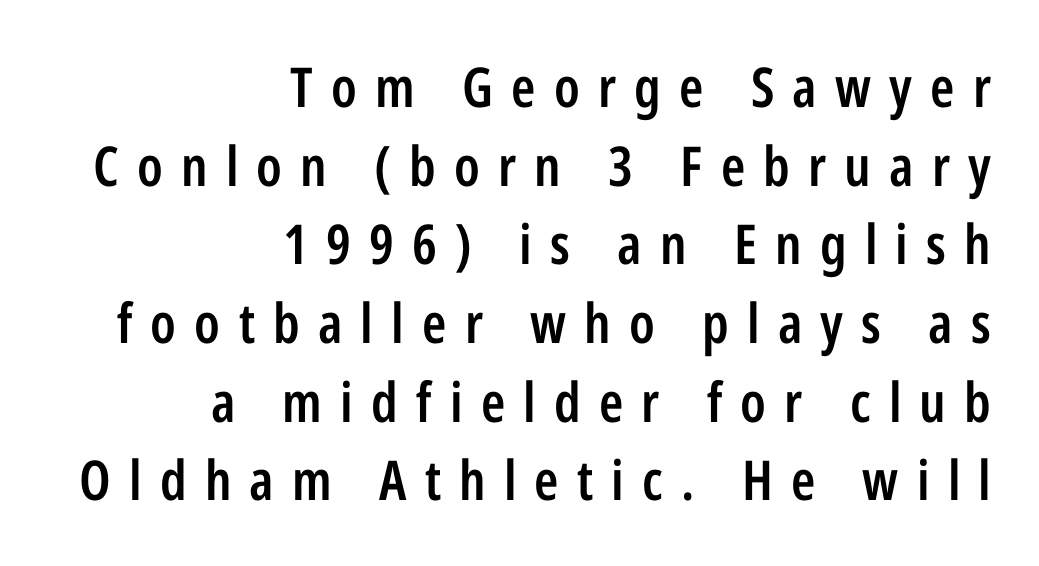
{"serif": "no", "italic": "no", "bold": "semi", "weight": "semibold", "width": "condensed", "stroke_contrast": "low", "x_height": "medium", "monospaced": "no", "underline": "no", "align": "right", "line_spacing": "normal", "line_spacing_ratio": 1.43, "letter_spacing": "wide", "letter_spacing_em": 0.33, "glyph_px": 55}
